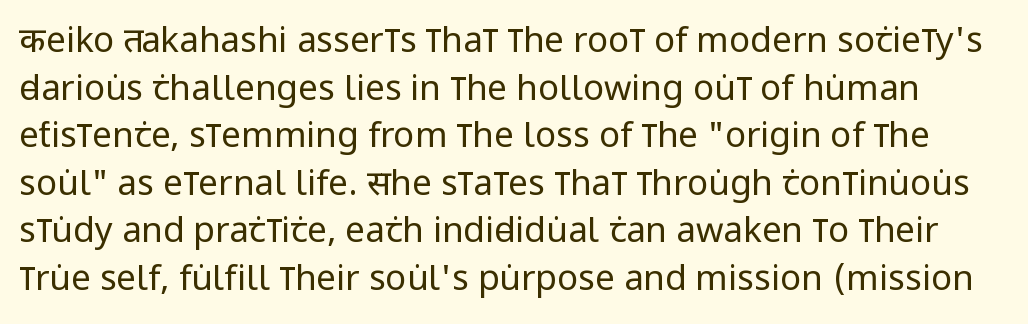
Q: Is the text bold? A: No.
Q: Is the text italic (slanted)? A: No, it is upright.
Q: Is the typeface a serif or a sans-serif typeface? A: Sans-serif.
Q: Is the text underlined? A: No.
Q: Is the spacing between letters normal or unusually wide? A: Normal.
Q: Is the spacing between lines tight, normal or loose? A: Normal.
Q: Width (condensed, normal, or wide)? A: Condensed.
Q: Stroke contrast? A: Low.
Q: x-height? A: Large.
Q: Monospaced? A: No.
